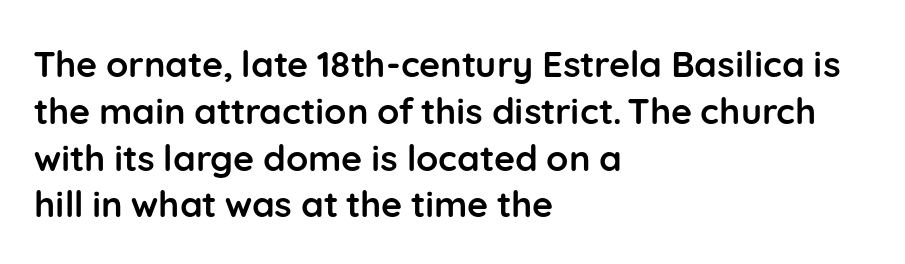
Q: Is the text bold? A: Yes.
Q: Is the text italic (slanted)? A: No, it is upright.
Q: Is the typeface a serif or a sans-serif typeface? A: Sans-serif.
Q: Is the text underlined? A: No.
Q: How is the paragraph aligned? A: Left-aligned.
Q: Is the spacing between letters normal or unusually wide? A: Normal.
Q: Is the spacing between lines tight, normal or loose? A: Normal.
Q: Width (condensed, normal, or wide)? A: Normal.
Q: Stroke contrast? A: Low.
Q: x-height? A: Medium.
Q: Monospaced? A: No.
